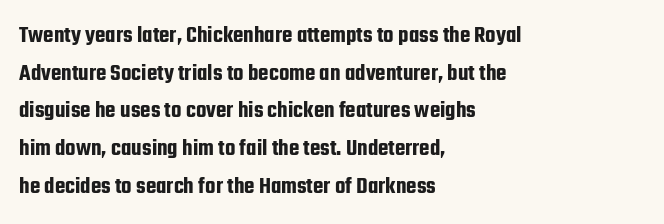
The image shows 24 px text type, upright; set left-aligned, normal line spacing (1.57x), normal letter spacing, not underlined.
